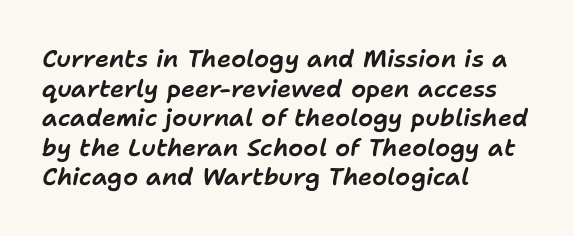
The image shows 24 px text type, italic (leaning right); set left-aligned, line spacing 1.23x, normal letter spacing, not underlined.
